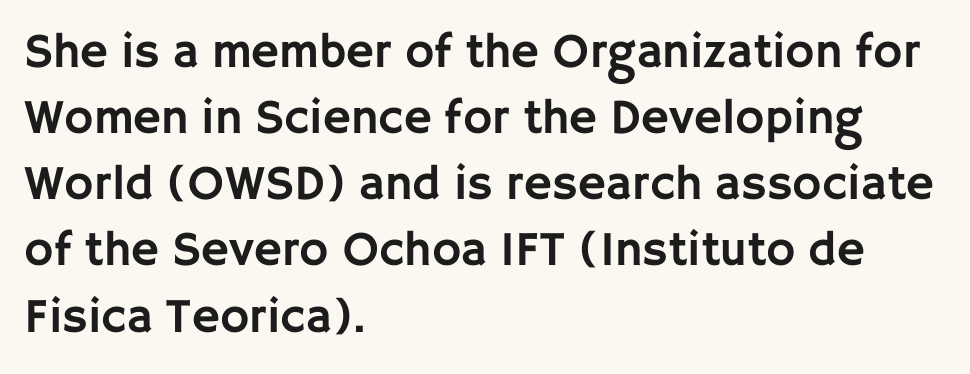
Each line starts at the same left margin while the right side varies. The letters carry no serifs — their stems end cleanly without finishing strokes. Unmarked baselines from the first word to the last. The passage shown is typed in a proportional face where columns would drift. The passage shown has conventional tracking throughout. A typesetter would call this leading conventional body-copy spacing.
